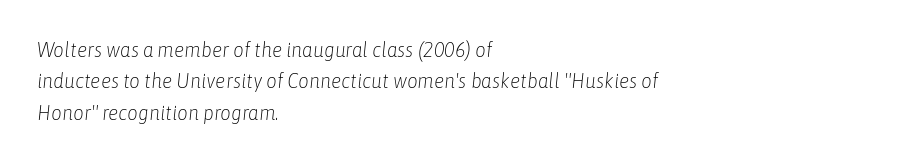
Q: Is the text bold? A: No.
Q: Is the text italic (slanted)? A: Yes, it leans right by about 6 degrees.
Q: Is the text underlined? A: No.
Q: How is the paragraph aligned? A: Left-aligned.
Q: Is the spacing between letters normal or unusually wide? A: Normal.
Q: Is the spacing between lines tight, normal or loose? A: Normal.
